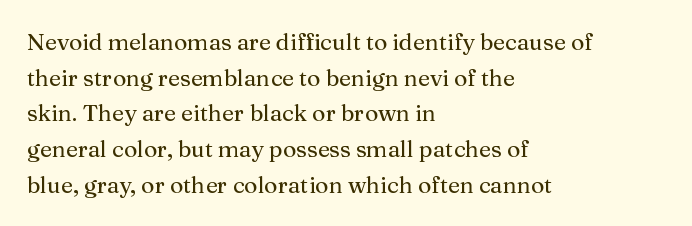
Baseline-to-baseline distance is the conventional proportion of letter height. The passage is arranged the way most books set body copy — flush left. The glyphs are unaccompanied by any horizontal stroke below them. The gaps between neighbouring characters are ordinary and unremarkable.
